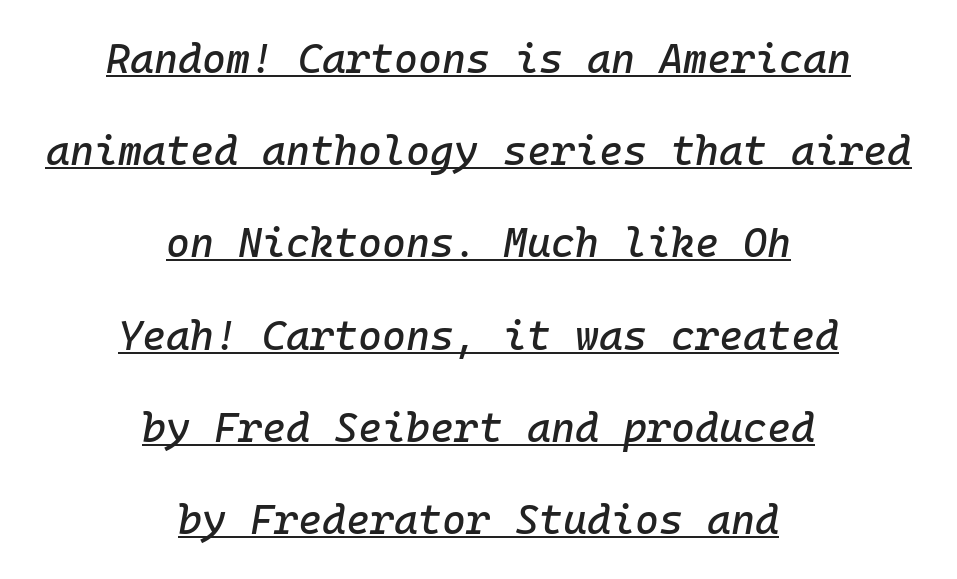
The image shows 41 px text type, italic (leaning right), monospaced; set centered, loose line spacing (2.25x), normal letter spacing, underlined; low stroke contrast and a medium x-height.
